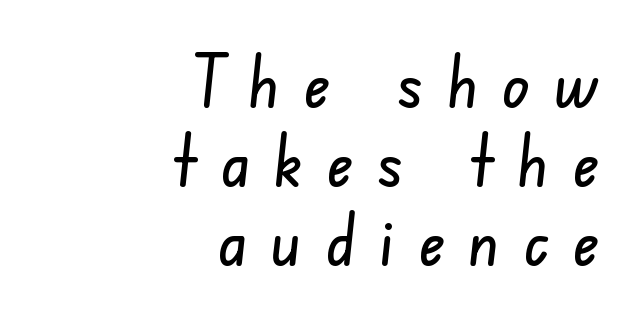
Cramped leading. The space beneath each line is pristine and unruled. The setting favours the right margin, as signatures and pull-quotes sometimes do. How are the letters spaced? Widely, with obvious added tracking.
